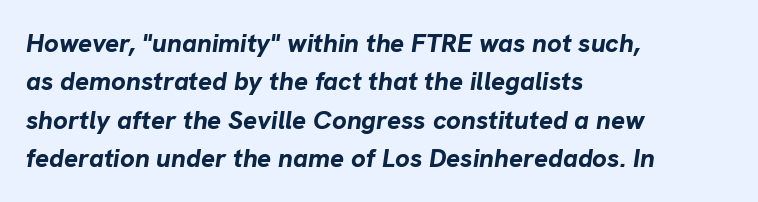
Q: Is the text bold? A: Yes.
Q: Is the text italic (slanted)? A: Yes, it leans right by about 8 degrees.
Q: Is the text underlined? A: No.
Q: How is the paragraph aligned? A: Left-aligned.
Q: Is the spacing between letters normal or unusually wide? A: Normal.
Q: Is the spacing between lines tight, normal or loose? A: Normal.
